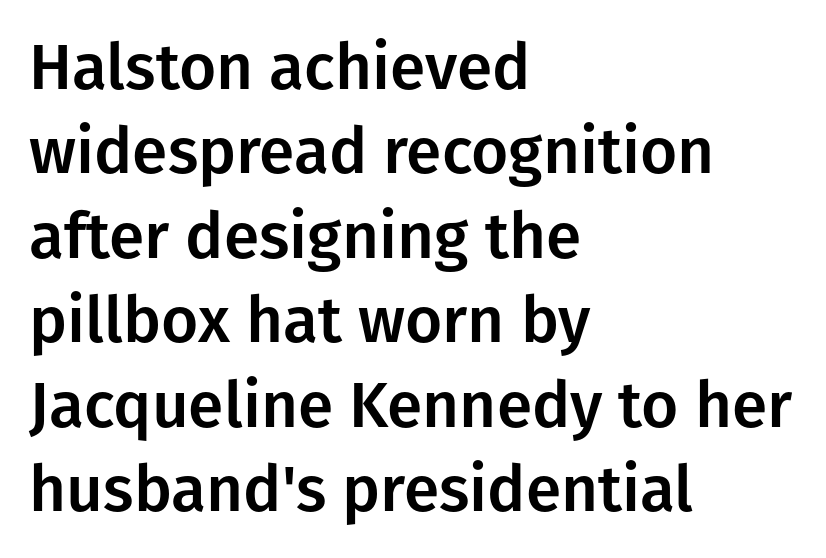
The image shows 64 px sans-serif type, upright; set left-aligned, normal line spacing (1.32x), normal letter spacing, not underlined; low stroke contrast and a medium x-height.
